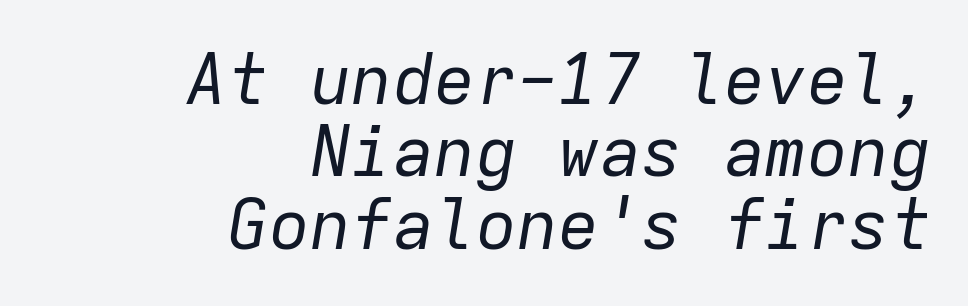
The image shows 69 px regular-weight type, italic (leaning right), monospaced; set right-aligned, tight line spacing (1.05x), normal letter spacing, not underlined; low stroke contrast and a medium x-height.
